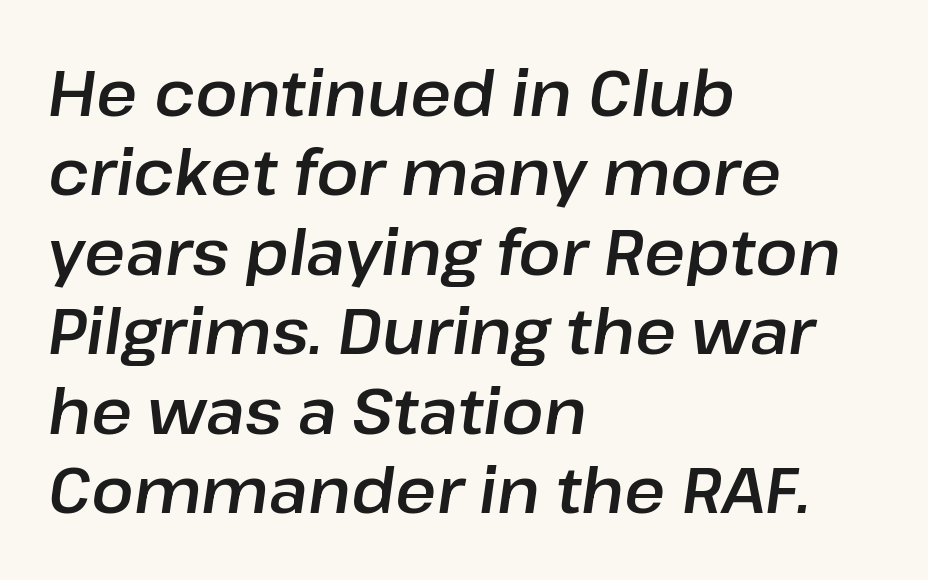
{"italic": "yes", "lean": "right", "slant_degrees": 8, "width": "normal", "stroke_contrast": "low", "x_height": "medium", "monospaced": "no", "underline": "no", "align": "left", "line_spacing": "normal", "line_spacing_ratio": 1.26, "letter_spacing": "normal", "letter_spacing_em": 0.0, "glyph_px": 63}
